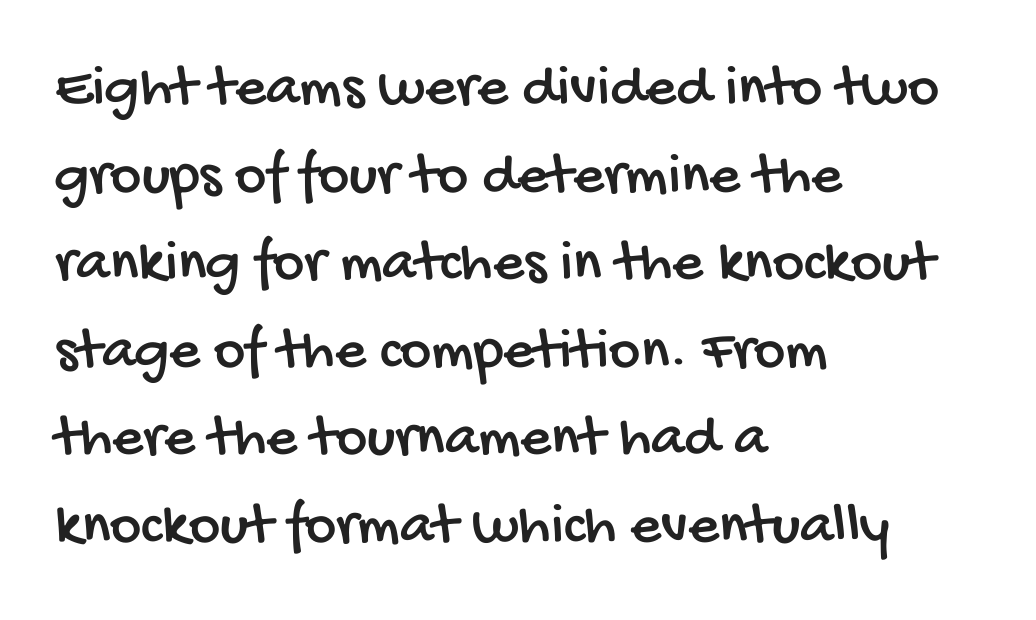
Q: Is the typeface a serif or a sans-serif typeface? A: Sans-serif.
Q: Is the text underlined? A: No.
Q: How is the paragraph aligned? A: Left-aligned.
Q: Is the spacing between letters normal or unusually wide? A: Normal.
Q: Is the spacing between lines tight, normal or loose? A: Normal.
Q: Width (condensed, normal, or wide)? A: Condensed.
Q: Stroke contrast? A: Low.
Q: x-height? A: Large.
Q: Monospaced? A: No.
